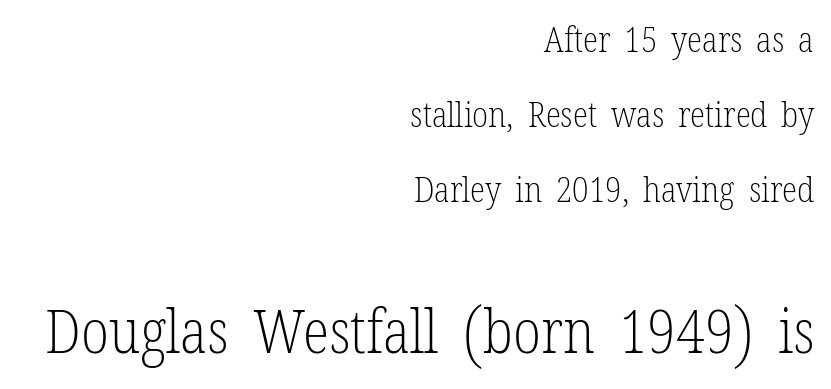
The image shows 61 px light, condensed serif type, upright; set right-aligned, loose line spacing (2.15x), normal letter spacing, not underlined; the second (bottom) block is 1.74x larger; low stroke contrast and a medium x-height.
